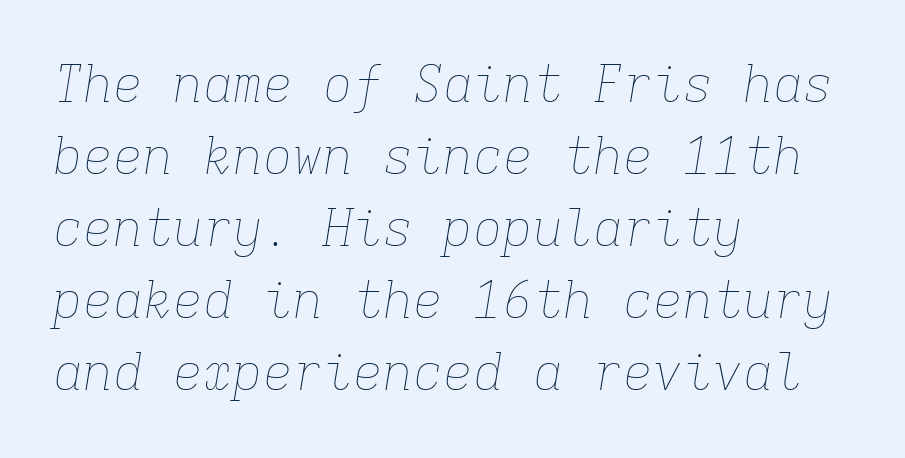
Q: Is the text bold? A: No.
Q: Is the text italic (slanted)? A: Yes, it leans right by about 9 degrees.
Q: Is the text underlined? A: No.
Q: How is the paragraph aligned? A: Left-aligned.
Q: Is the spacing between letters normal or unusually wide? A: Normal.
Q: Is the spacing between lines tight, normal or loose? A: Normal.
Q: Width (condensed, normal, or wide)? A: Normal.
Q: Stroke contrast? A: Low.
Q: x-height? A: Medium.
Q: Monospaced? A: Yes.
